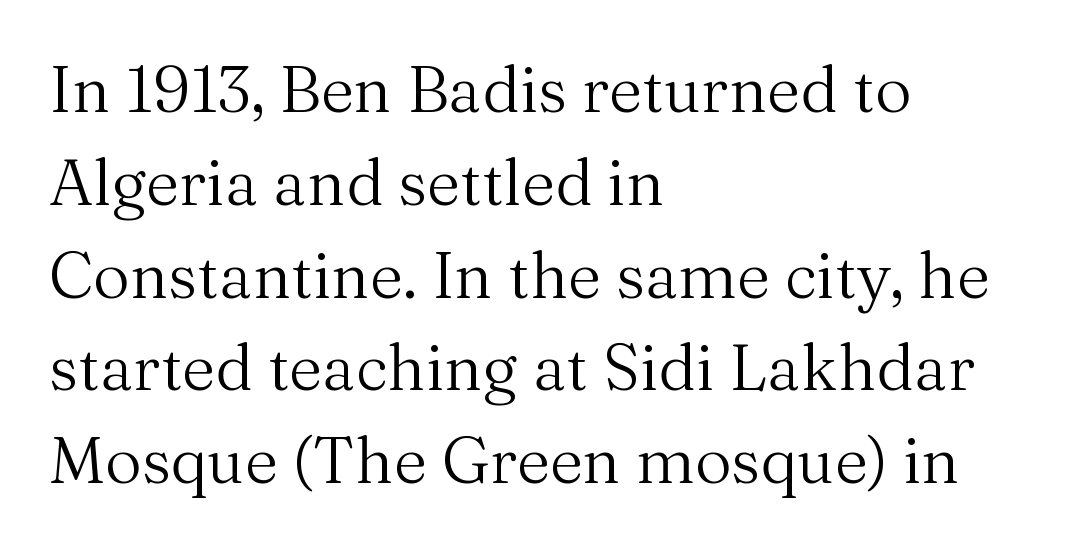
The image shows 64 px regular-weight serif type, upright; set left-aligned, normal line spacing (1.45x), normal letter spacing, not underlined; medium stroke contrast and a medium x-height.
